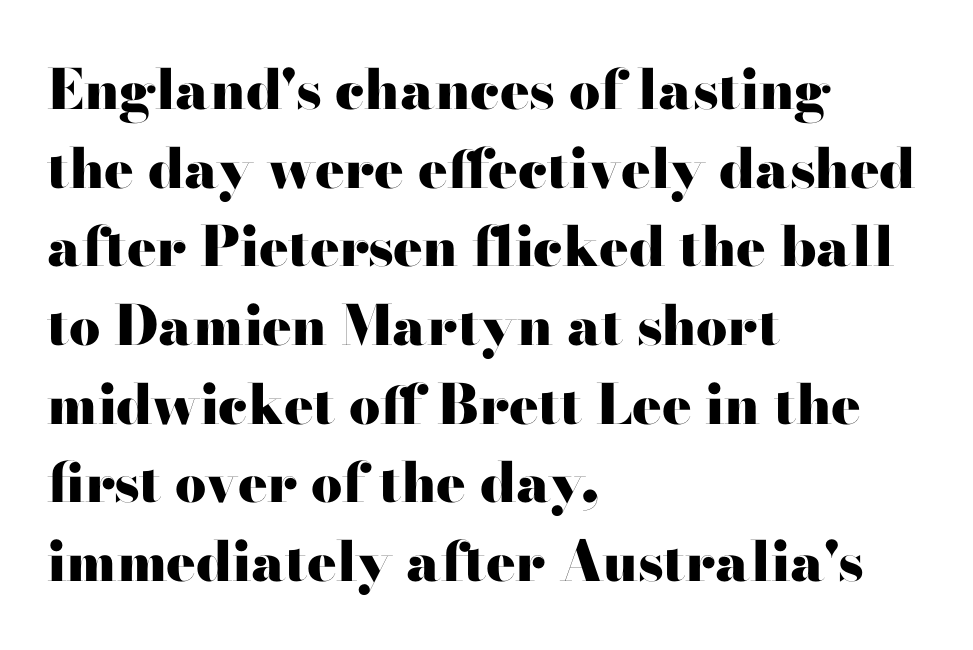
A typesetter would call this proportional, since set widths differ per character. Plenty of ink on the page — the face is bold. The typeface chosen for these lines features serifs. Posture: upright roman. A normal amount of white space separates one row of letters from the next. A typesetter would call this zero additional tracking.
